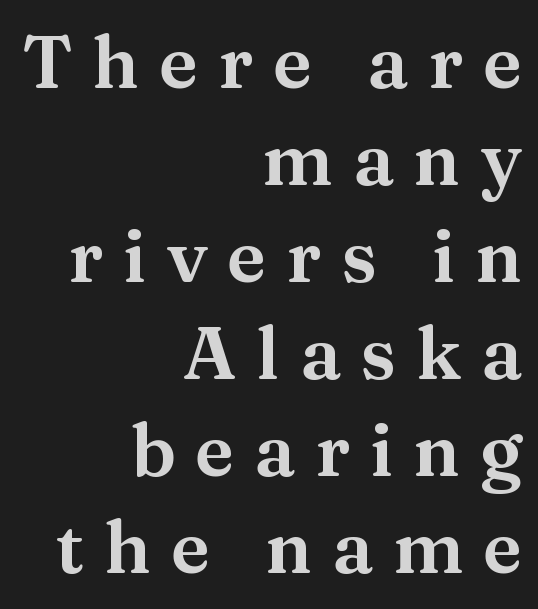
The glyphs in this specimen are seriffed. Baseline-to-baseline distance is the conventional proportion of letter height. Do the characters align in a grid? No, the font is proportional. Vertical strokes here are truly vertical. If you drew a ruler down the right edge, every line would touch it.
